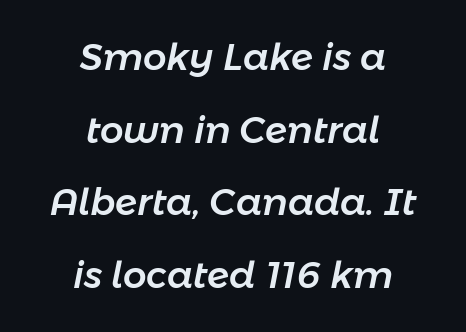
The typography opts for an oblique posture over an upright one. Words appear dense and cohesive because spacing is normal. Widely set lines give the paragraph a tall, airy silhouette. Honestly, there is no underline to notice here at all. Looks like regular typesetting: each glyph gets only the width it needs.
